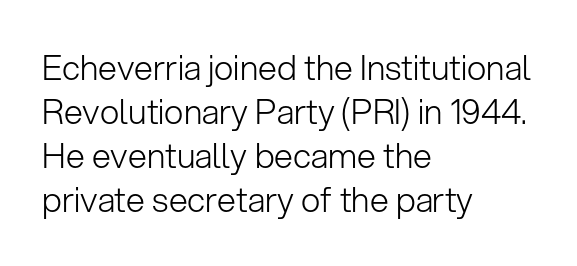
There is no visible air inserted between adjacent glyphs. Posture: upright roman. A typesetter would call this leading conventional body-copy spacing. These lines stack with their left ends in a neat column. A quiet, ordinary-to-light weight characterises the typeface. Letterform terminals end flat and unadorned throughout the passage.
